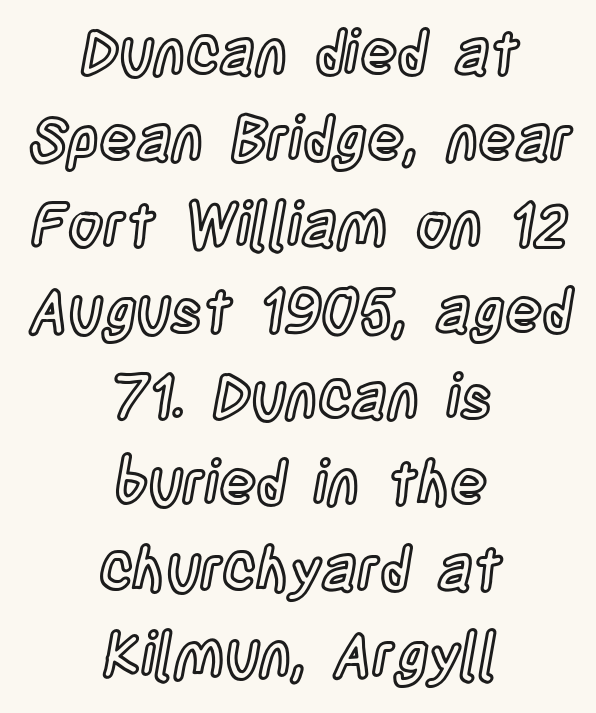
The image shows 61 px condensed type; set centered, normal line spacing (1.41x), normal letter spacing, not underlined; a large x-height.
